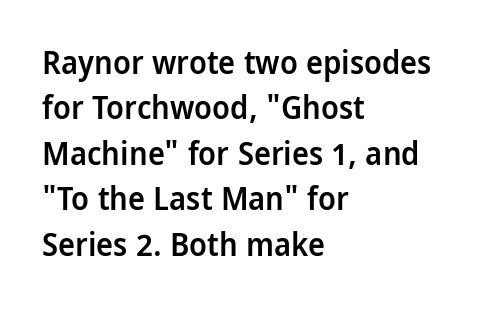
The gap between lines stays unmarked. A typesetter would call this zero additional tracking. Looks like regular typesetting: each glyph gets only the width it needs. Characters remain perfectly vertical along every line.
